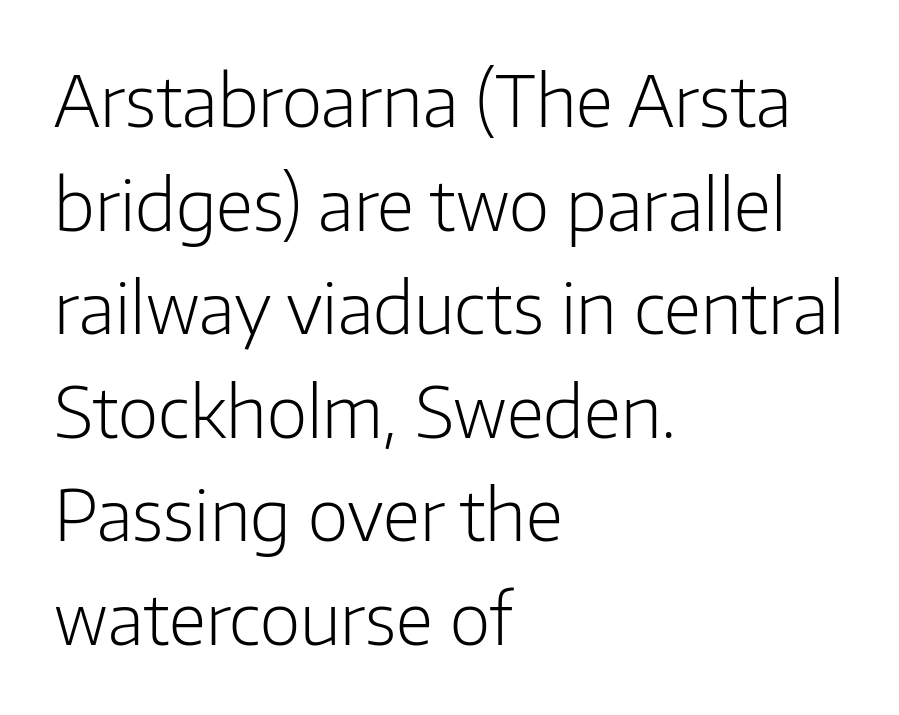
The letters stand upright; this is a roman face. Note the varied advance widths — an 'i' is clearly narrower than an 'm'. The paragraph shown leans on its left margin. The weight tops out at a normal text grade. The foot of each line stays bare and open.
